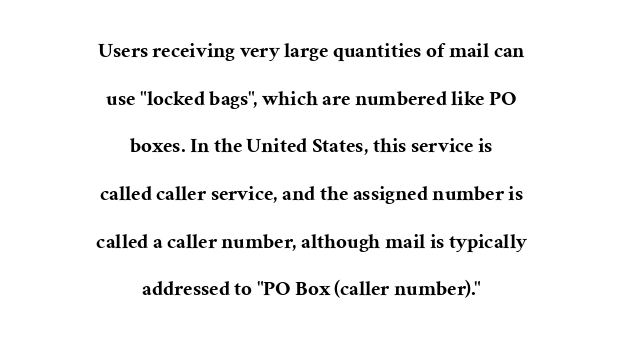
Students, this is bold: see how much ink each stroke carries. The passage shown has conventional tracking throughout. Quick note: interline space is abundant. The strip under each line holds only bare page. Casual observation: everything's sitting right in the middle. Nope, not italic — everything's standing straight.
